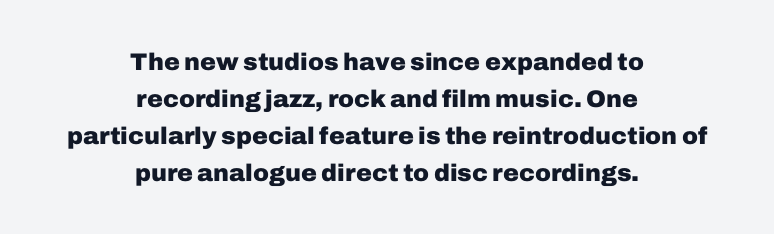
Notice how thick the strokes are: this is what a full bold looks like. Does the lettering tilt? It doesn't — this is upright. Each new line begins a customary step beneath the previous one. Letters rest on an invisible, unmarked baseline. The setting favours the middle, as headings and verse often do.
